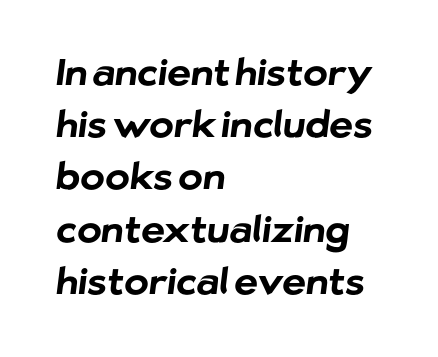
The image shows 37 px bold sans-serif type; set left-aligned, normal line spacing (1.41x), normal letter spacing, not underlined; low stroke contrast and a medium x-height.
